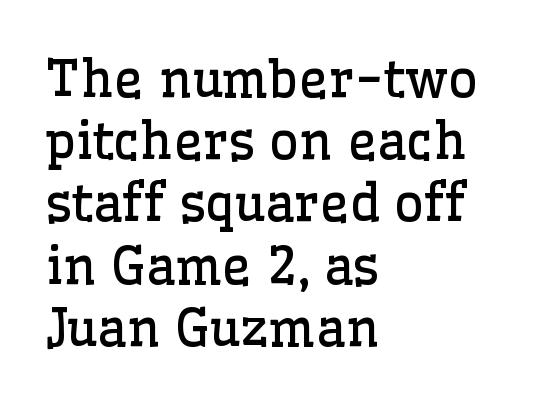
{"serif": "yes", "italic": "no", "bold": "no", "weight": "regular", "width": "normal", "stroke_contrast": "low", "x_height": "medium", "monospaced": "no", "underline": "no", "align": "left", "line_spacing_ratio": 1.22, "letter_spacing": "normal", "letter_spacing_em": 0.0, "glyph_px": 51}
